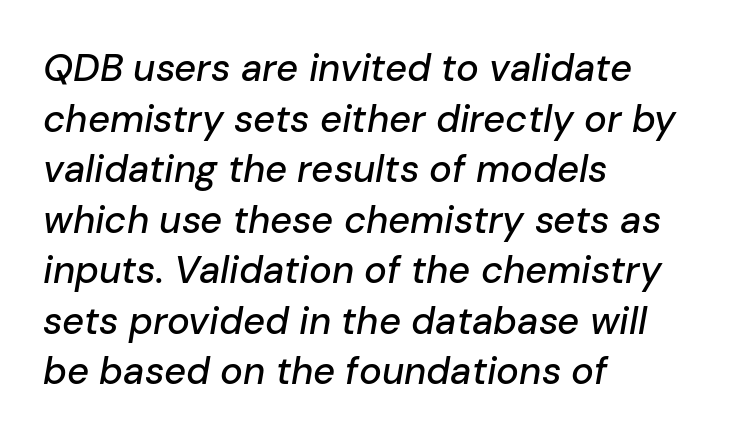
{"italic": "yes", "lean": "right", "slant_degrees": 10, "width": "normal", "stroke_contrast": "low", "x_height": "medium", "monospaced": "no", "underline": "no", "align": "left", "line_spacing": "normal", "line_spacing_ratio": 1.33, "letter_spacing": "normal", "letter_spacing_em": 0.0, "glyph_px": 38}
